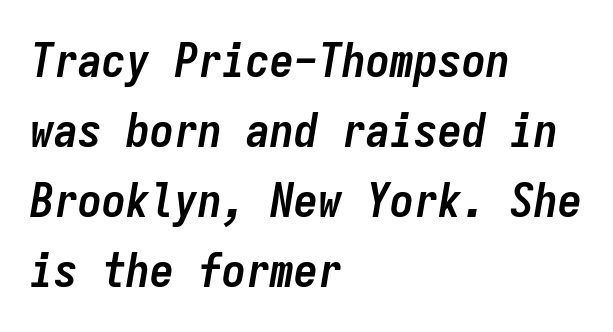
Standard letterfit; no display-style spreading of the glyphs. The rendering anchors every line to the left-hand side. Check the space under the baseline: it is left empty. Thick stems and heavy bowls — unmistakably bold. These lines are rendered in a fixed-pitch font.
